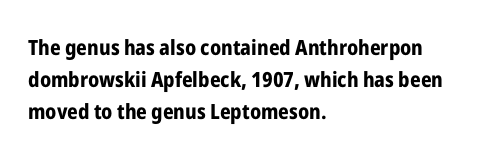
{"italic": "no", "bold": "yes", "underline": "no", "align": "left", "line_spacing": "normal", "line_spacing_ratio": 1.53, "letter_spacing": "normal", "letter_spacing_em": 0.0, "glyph_px": 21}
